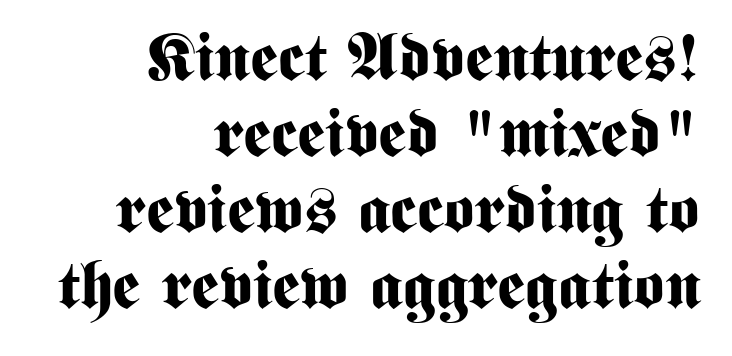
Q: Is the text bold? A: Yes.
Q: Is the text italic (slanted)? A: No, it is upright.
Q: Is the typeface a serif or a sans-serif typeface? A: Sans-serif.
Q: Is the text underlined? A: No.
Q: How is the paragraph aligned? A: Right-aligned.
Q: Is the spacing between letters normal or unusually wide? A: Normal.
Q: Is the spacing between lines tight, normal or loose? A: Tight.
Q: Width (condensed, normal, or wide)? A: Condensed.
Q: Stroke contrast? A: Medium.
Q: x-height? A: Medium.
Q: Monospaced? A: No.
